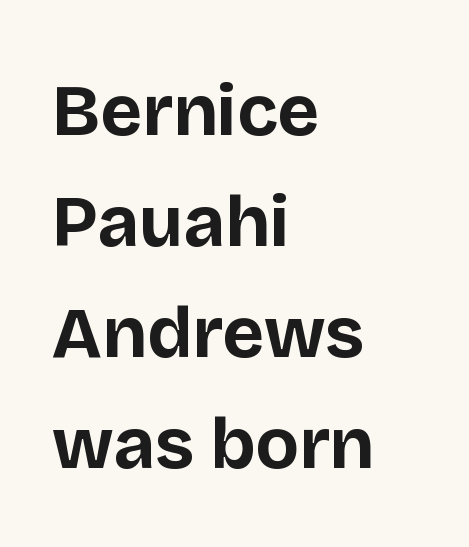
{"serif": "no", "italic": "no", "bold": "yes", "weight": "bold", "width": "normal", "stroke_contrast": "low", "x_height": "large", "monospaced": "no", "underline": "no", "align": "left", "line_spacing": "normal", "line_spacing_ratio": 1.54, "letter_spacing": "normal", "letter_spacing_em": 0.0, "glyph_px": 72}
